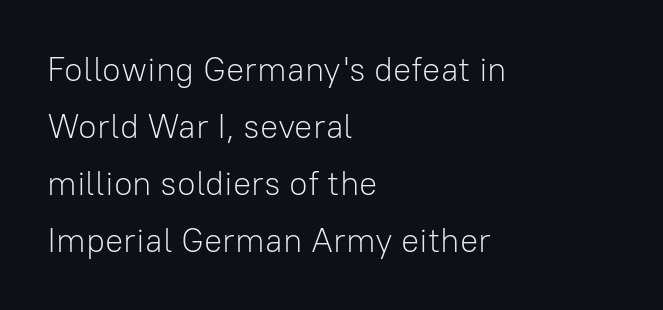
The image shows 34 px light sans-serif type, upright; set left-aligned, normal line spacing (1.68x), normal letter spacing, not underlined; low stroke contrast and a medium x-height.
